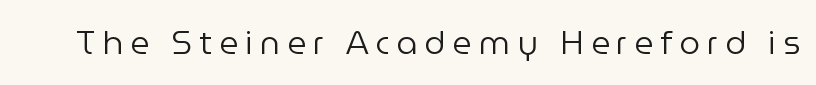
Characters follow at a spacing far wider than the type designer built in. Heft: none added — not bold. This sample has the flowing, uneven cadence of proportional lettering. The foot of each line stays bare and open.
